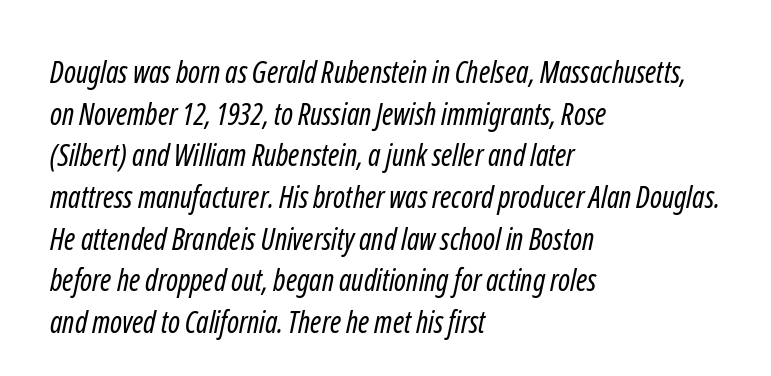
{"serif": "no", "bold": "no", "weight": "regular", "width": "condensed", "stroke_contrast": "low", "x_height": "medium", "monospaced": "no", "underline": "no", "align": "left", "line_spacing": "normal", "line_spacing_ratio": 1.39, "letter_spacing": "normal", "letter_spacing_em": 0.0, "glyph_px": 30}
